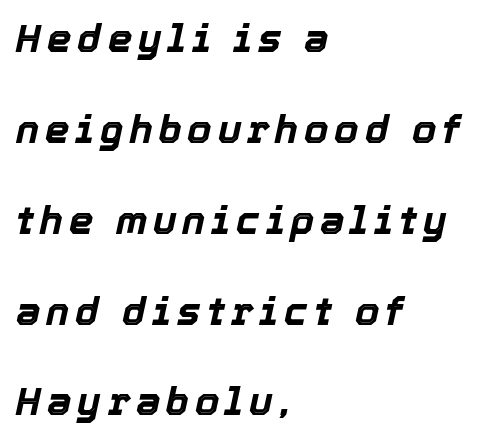
The image shows 39 px bold type, italic (leaning right); set left-aligned, loose line spacing (2.33x), not underlined; a medium x-height.
